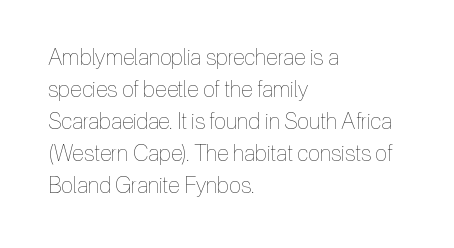
Q: Is the text bold? A: No.
Q: Is the text italic (slanted)? A: No, it is upright.
Q: Is the text underlined? A: No.
Q: How is the paragraph aligned? A: Left-aligned.
Q: Is the spacing between letters normal or unusually wide? A: Normal.
Q: Is the spacing between lines tight, normal or loose? A: Normal.
